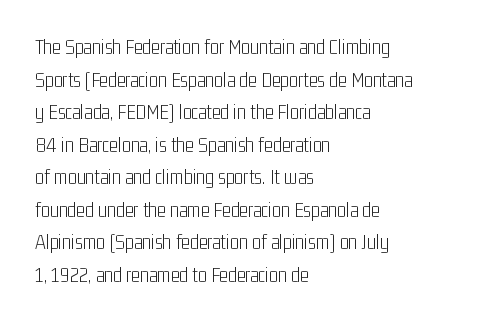
Q: Is the text bold? A: No.
Q: Is the text italic (slanted)? A: No, it is upright.
Q: Is the text underlined? A: No.
Q: How is the paragraph aligned? A: Left-aligned.
Q: Is the spacing between letters normal or unusually wide? A: Normal.
Q: Is the spacing between lines tight, normal or loose? A: Normal.
